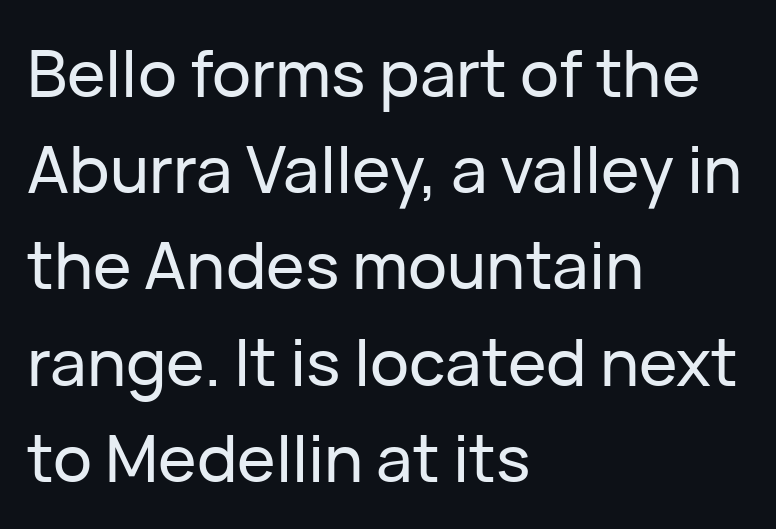
The image shows 65 px sans-serif type, upright; set left-aligned, normal line spacing (1.48x), normal letter spacing, not underlined; low stroke contrast and a medium x-height.
